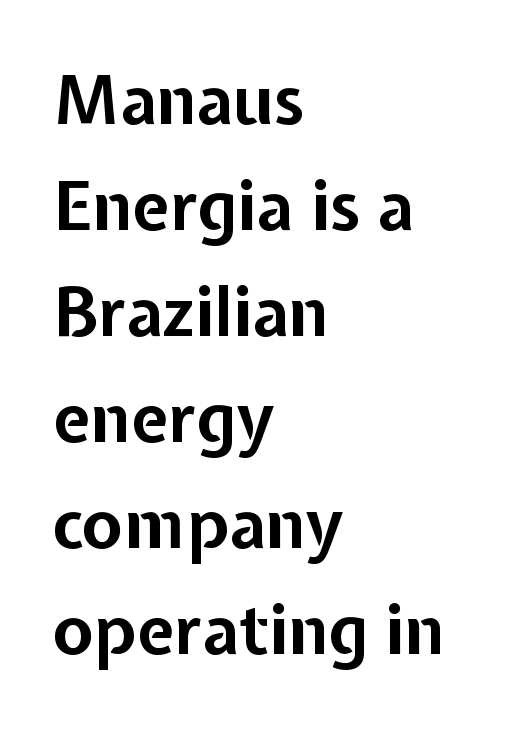
Q: Is the text bold? A: Yes.
Q: Is the text italic (slanted)? A: No, it is upright.
Q: Is the typeface a serif or a sans-serif typeface? A: Sans-serif.
Q: Is the text underlined? A: No.
Q: How is the paragraph aligned? A: Left-aligned.
Q: Is the spacing between letters normal or unusually wide? A: Normal.
Q: Is the spacing between lines tight, normal or loose? A: Normal.
Q: Width (condensed, normal, or wide)? A: Normal.
Q: Stroke contrast? A: Low.
Q: x-height? A: Medium.
Q: Monospaced? A: No.
